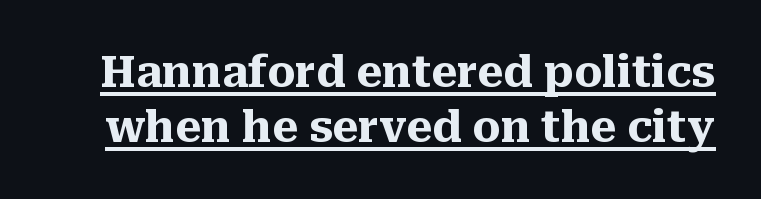
The image shows 44 px heavy serif type, upright; set line spacing 1.24x, normal letter spacing, underlined; medium stroke contrast and a medium x-height.
